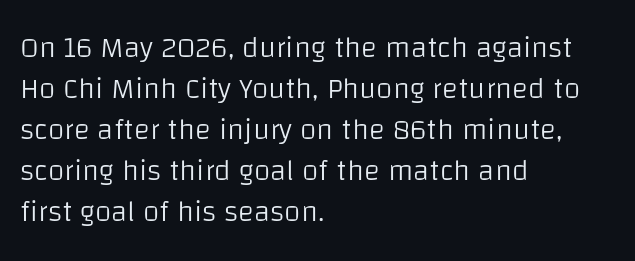
{"serif": "no", "italic": "no", "bold": "no", "weight": "light", "width": "normal", "stroke_contrast": "low", "x_height": "large", "monospaced": "no", "underline": "no", "align": "left", "line_spacing": "normal", "line_spacing_ratio": 1.37, "letter_spacing": "normal", "letter_spacing_em": 0.0, "glyph_px": 30}
